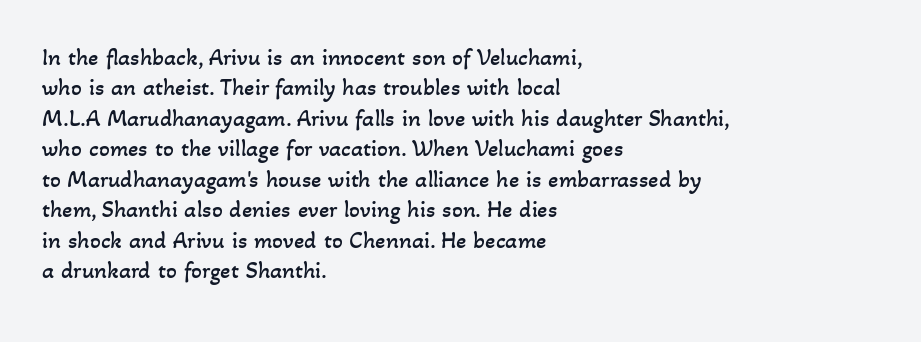
The paragraph shown leans on its left margin. This rendering features lettering with no underline. How are the letters spaced? Ordinarily, with no added tracking. A normal amount of white space separates one row of letters from the next.
